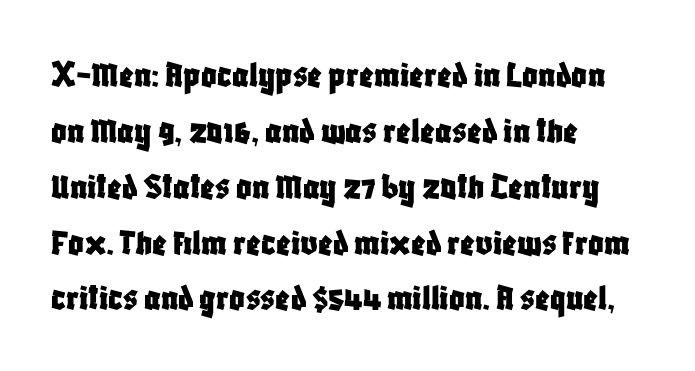
Q: Is the text italic (slanted)? A: No, it is upright.
Q: Is the typeface a serif or a sans-serif typeface? A: Sans-serif.
Q: Is the text underlined? A: No.
Q: How is the paragraph aligned? A: Left-aligned.
Q: Is the spacing between letters normal or unusually wide? A: Normal.
Q: Is the spacing between lines tight, normal or loose? A: Normal.
Q: Width (condensed, normal, or wide)? A: Condensed.
Q: Stroke contrast? A: Low.
Q: x-height? A: Large.
Q: Monospaced? A: No.
